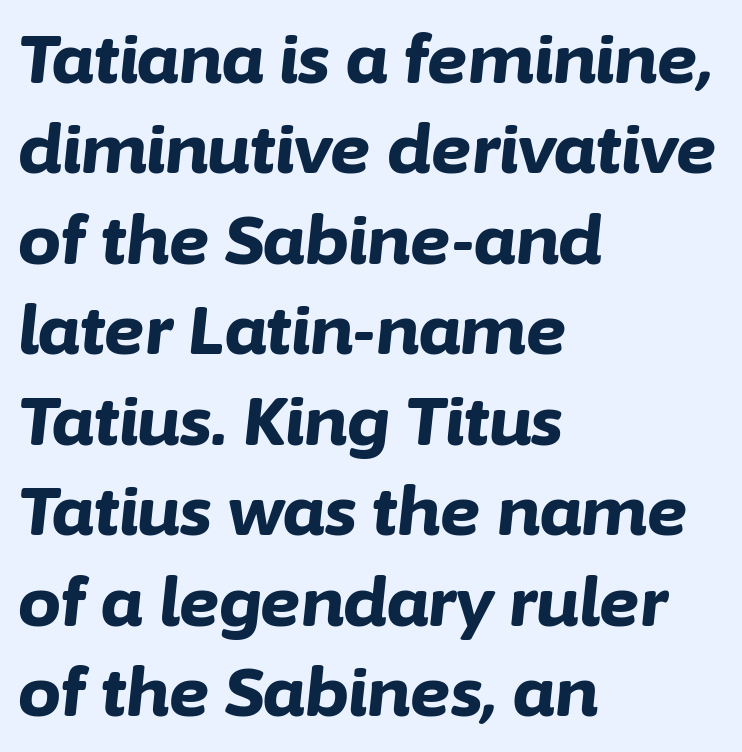
{"italic": "yes", "lean": "right", "slant_degrees": 6, "bold": "yes", "weight": "bold", "width": "normal", "stroke_contrast": "low", "x_height": "medium", "monospaced": "no", "underline": "no", "align": "left", "line_spacing": "normal", "line_spacing_ratio": 1.33, "letter_spacing": "normal", "letter_spacing_em": 0.0, "glyph_px": 68}
